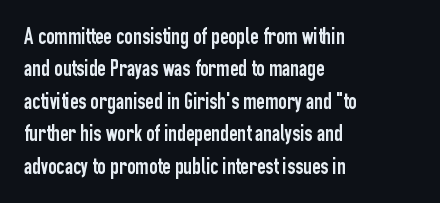
{"italic": "no", "underline": "no", "align": "left", "line_spacing": "normal", "line_spacing_ratio": 1.41, "letter_spacing": "normal", "letter_spacing_em": 0.0, "glyph_px": 23}
